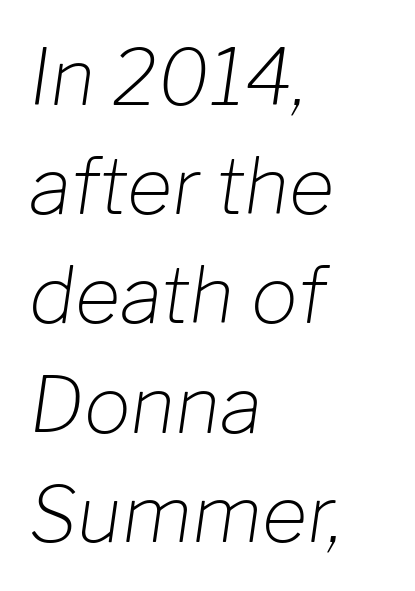
Q: Is the text bold? A: No.
Q: Is the text italic (slanted)? A: Yes, it leans right by about 8 degrees.
Q: Is the text underlined? A: No.
Q: How is the paragraph aligned? A: Left-aligned.
Q: Is the spacing between letters normal or unusually wide? A: Normal.
Q: Is the spacing between lines tight, normal or loose? A: Normal.
Q: Width (condensed, normal, or wide)? A: Normal.
Q: Stroke contrast? A: Low.
Q: x-height? A: Medium.
Q: Monospaced? A: No.
